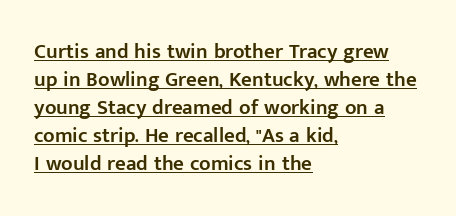
Q: Is the text bold? A: Semi-bold.
Q: Is the text italic (slanted)? A: No, it is upright.
Q: Is the text underlined? A: Yes.
Q: How is the paragraph aligned? A: Left-aligned.
Q: Is the spacing between letters normal or unusually wide? A: Normal.
Q: Is the spacing between lines tight, normal or loose? A: Normal.
